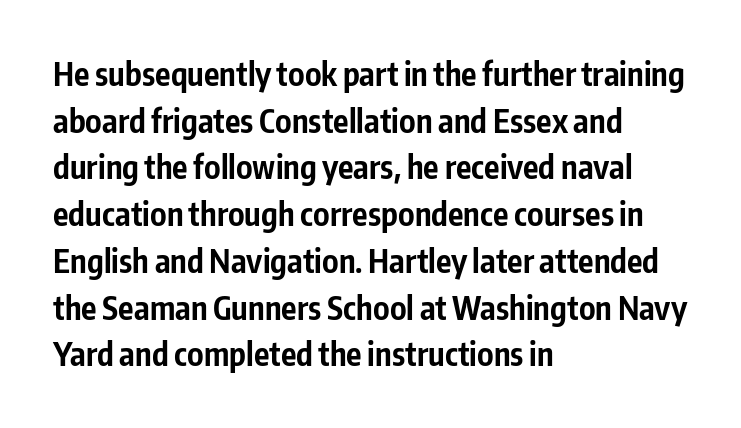
Posture: upright roman. Leading: standard. Characters follow at the spacing the type designer built in. The sample has been set heavy, in full bold. Lines of text with bare space underneath. This sample is left-justified, so line endings fall wherever the words run out.
